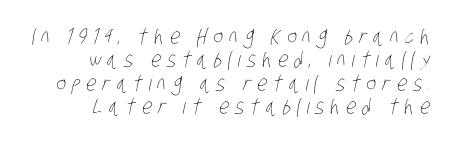
Q: Is the text bold? A: No.
Q: Is the text underlined? A: No.
Q: How is the paragraph aligned? A: Right-aligned.
Q: Is the spacing between letters normal or unusually wide? A: Unusually wide.
Q: Is the spacing between lines tight, normal or loose? A: Tight.
